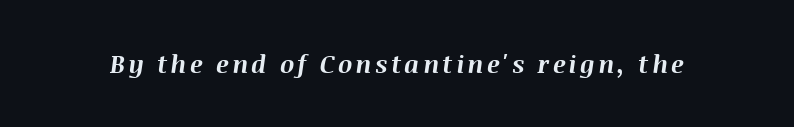
Unmarked baselines from the first word to the last. The passage shown leans; its letterforms are oblique. Compared with an ordinary text face, these strokes are far heavier — a full bold.
